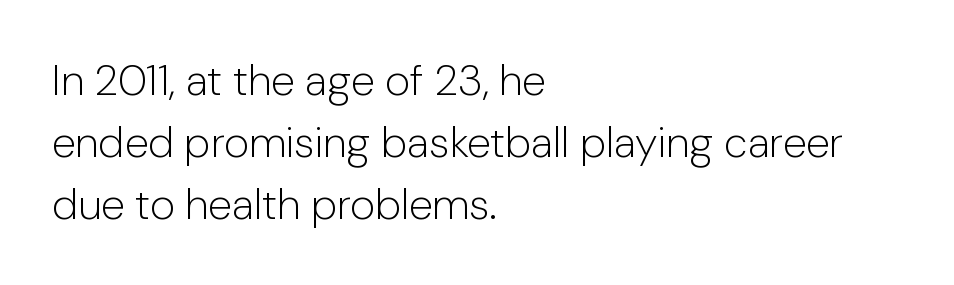
This sample uses plain, unmodified letter spacing. The typesetting does not lean heavy: it is not bold. The glyphs in this specimen are sans serif. The face used here is proportionally spaced, like ordinary book or web type. Descenders are the only things crossing below the line. Vertically, the passage feels balanced, rows spaced as you'd expect.
